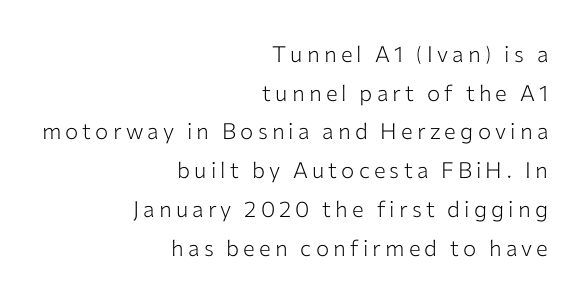
Q: Is the text bold? A: No.
Q: Is the text italic (slanted)? A: No, it is upright.
Q: Is the text underlined? A: No.
Q: How is the paragraph aligned? A: Right-aligned.
